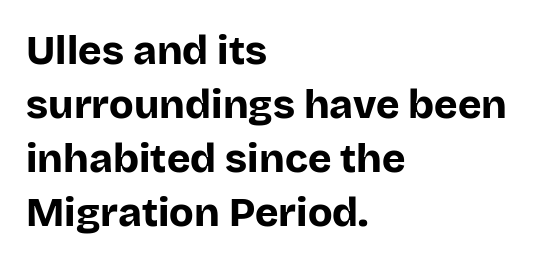
Each word holds together tightly as a unit, with standard inter-letter gaps. The font is running at its bold setting. Where is the straight margin? On the left. The designer left line spacing at the default.
